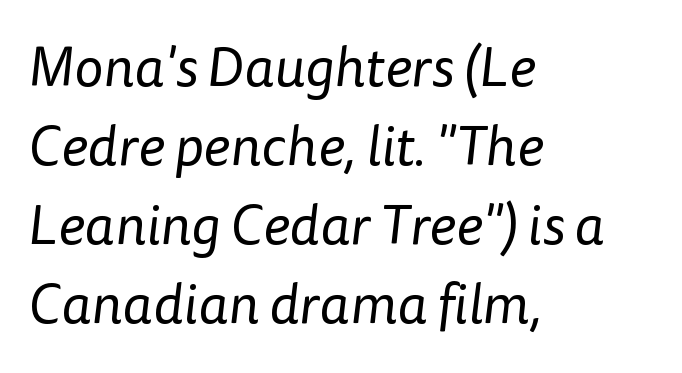
The image shows 56 px regular-weight sans-serif type; set left-aligned, normal line spacing (1.41x), normal letter spacing, not underlined; low stroke contrast and a medium x-height.
